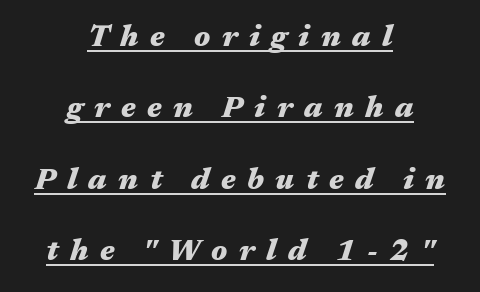
{"italic": "yes", "lean": "right", "slant_degrees": 17, "bold": "yes", "weight": "heavy", "width": "wide", "stroke_contrast": "medium", "x_height": "medium", "monospaced": "no", "underline": "yes", "align": "center", "line_spacing": "loose", "line_spacing_ratio": 2.38, "letter_spacing": "wide", "letter_spacing_em": 0.38, "glyph_px": 30}
